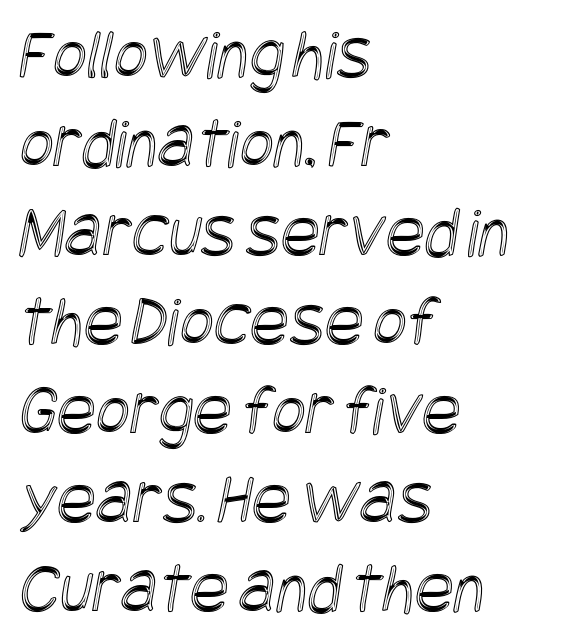
Q: Is the text underlined? A: No.
Q: How is the paragraph aligned? A: Left-aligned.
Q: Is the spacing between letters normal or unusually wide? A: Normal.
Q: Width (condensed, normal, or wide)? A: Condensed.
Q: x-height? A: Large.
